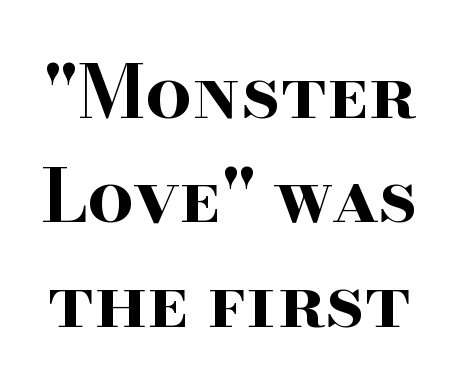
{"serif": "yes", "italic": "no", "bold": "yes", "weight": "bold", "width": "wide", "stroke_contrast": "high", "x_height": "small", "monospaced": "no", "underline": "no", "line_spacing": "normal", "line_spacing_ratio": 1.43, "letter_spacing": "normal", "letter_spacing_em": 0.0, "glyph_px": 73}
